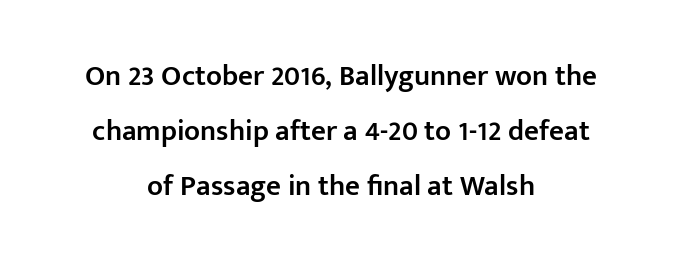
Q: Is the text bold? A: Semi-bold.
Q: Is the text italic (slanted)? A: No, it is upright.
Q: Is the typeface a serif or a sans-serif typeface? A: Sans-serif.
Q: Is the text underlined? A: No.
Q: How is the paragraph aligned? A: Centered.
Q: Is the spacing between letters normal or unusually wide? A: Normal.
Q: Width (condensed, normal, or wide)? A: Normal.
Q: Stroke contrast? A: Low.
Q: x-height? A: Medium.
Q: Monospaced? A: No.
